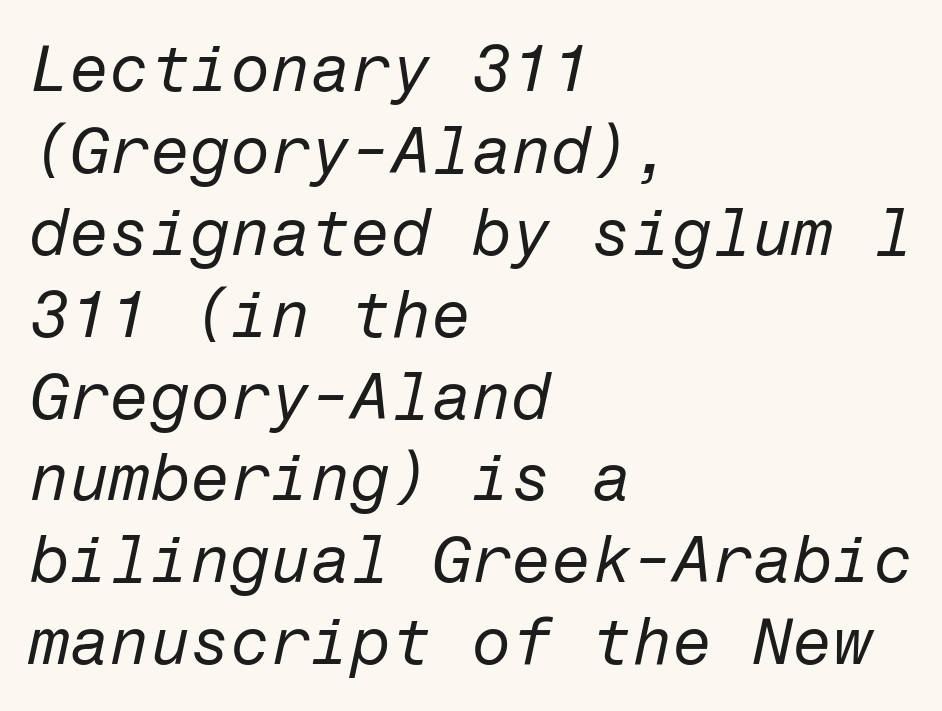
{"italic": "yes", "lean": "right", "slant_degrees": 12, "bold": "no", "weight": "regular", "width": "normal", "stroke_contrast": "low", "x_height": "medium", "underline": "no", "align": "left", "line_spacing": "normal", "line_spacing_ratio": 1.26, "letter_spacing": "normal", "letter_spacing_em": 0.0, "glyph_px": 65}
